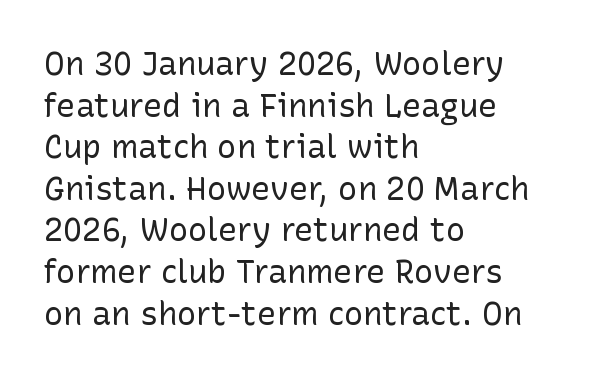
The image shows 32 px regular-weight sans-serif type, upright; set left-aligned, normal line spacing (1.3x), normal letter spacing, not underlined; low stroke contrast and a medium x-height.
